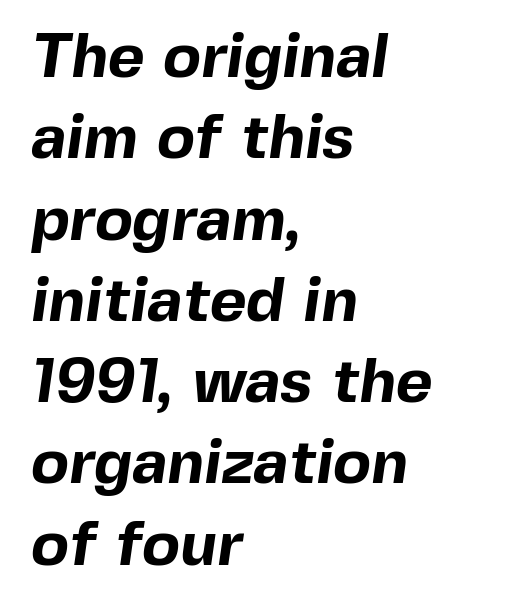
The image shows 63 px bold sans-serif type; set left-aligned, normal line spacing (1.29x), normal letter spacing, not underlined; a medium x-height.
